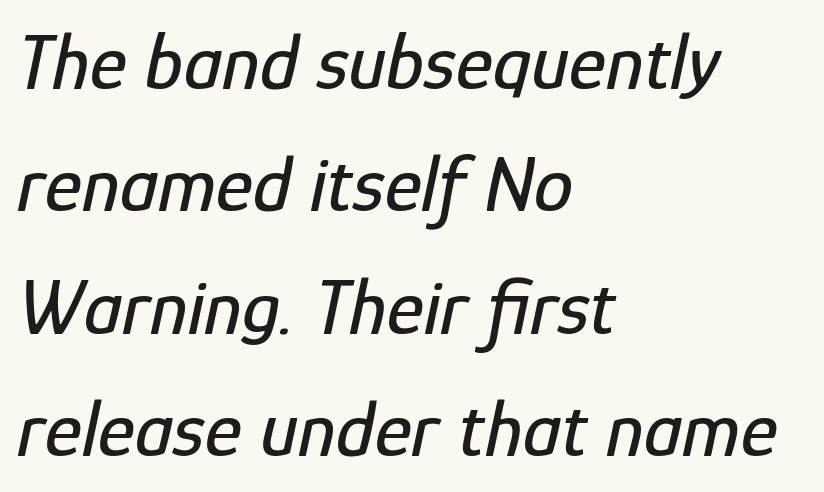
Q: Is the text italic (slanted)? A: Yes, it leans right by about 12 degrees.
Q: Is the text underlined? A: No.
Q: How is the paragraph aligned? A: Left-aligned.
Q: Is the spacing between letters normal or unusually wide? A: Normal.
Q: Is the spacing between lines tight, normal or loose? A: Normal.
Q: Width (condensed, normal, or wide)? A: Condensed.
Q: Stroke contrast? A: Low.
Q: x-height? A: Medium.
Q: Monospaced? A: No.
